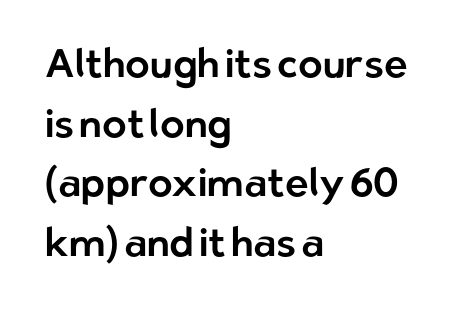
A sans-serif font was chosen for this passage. Does the copy run flush right? No — it runs flush left. Leading: standard. Do the letters lean? They stand straight. The foot of each line stays bare and open.
